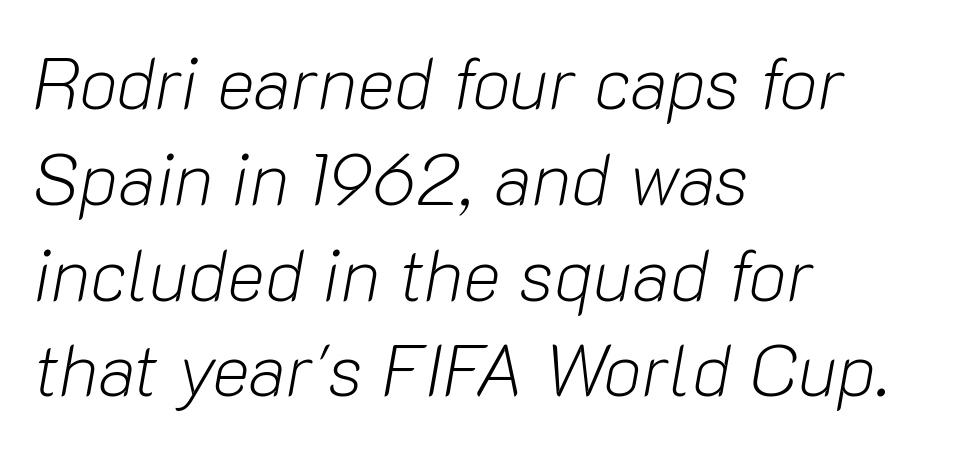
Characters follow at the spacing the type designer built in. Clear beneath every line of the passage. Horizontal alignment here is leftward, the default for most running prose. Emphasis-style slanted type is in use. Spacing verdict: proportional, widths tailored to each character.
